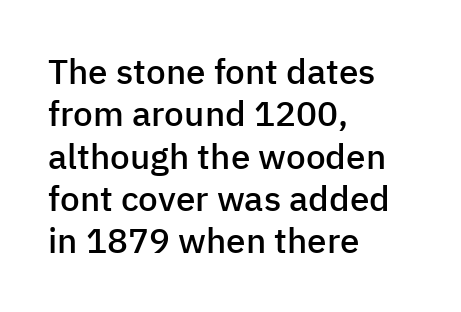
The image shows 35 px semibold sans-serif type, upright; set left-aligned, line spacing 1.21x, normal letter spacing, not underlined; low stroke contrast and a medium x-height.
